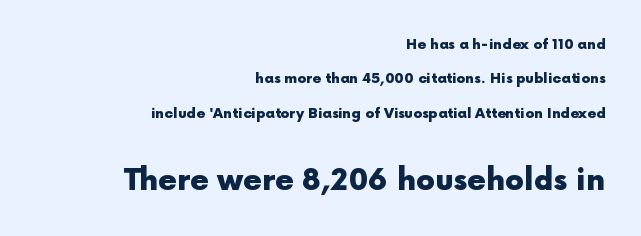
Regarding serifs, this sample does without them. In terms of letterspacing, this is plain default setting. Compare the two chunks: the lower has the greater cap height. Unmarked baselines from the first word to the last. The paragraph shown leans on its right margin.
